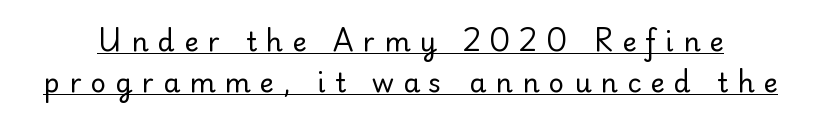
{"italic": "no", "bold": "no", "underline": "yes", "line_spacing": "normal", "line_spacing_ratio": 1.52, "letter_spacing": "wide", "letter_spacing_em": 0.34, "glyph_px": 27}
